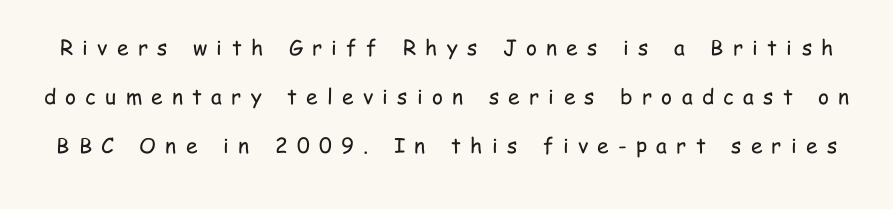
Q: Is the text bold? A: No.
Q: Is the text italic (slanted)? A: No, it is upright.
Q: Is the text underlined? A: No.
Q: Is the spacing between letters normal or unusually wide? A: Unusually wide.
Q: Is the spacing between lines tight, normal or loose? A: Loose.
